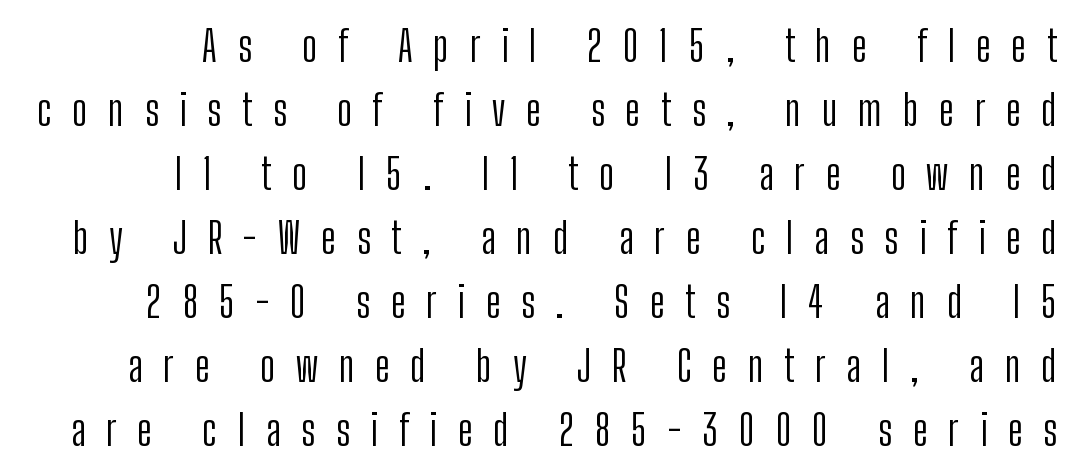
The image shows 43 px light, condensed sans-serif type, upright; set normal line spacing (1.49x), unusually wide letter spacing (+0.48 em), not underlined; low stroke contrast and a medium x-height.
